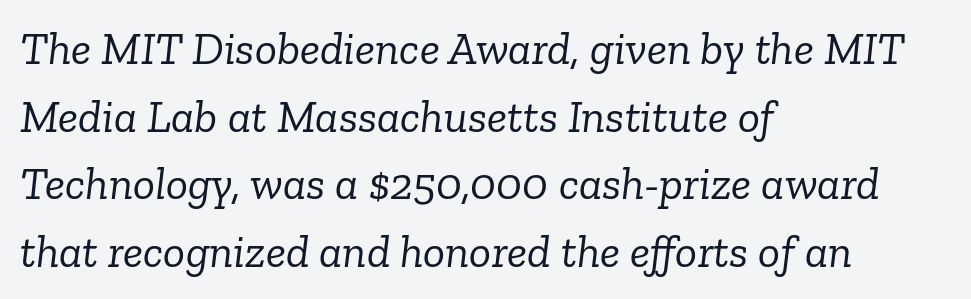
Leading matches the norm, producing a regular column. You could call the tracking neutral — neither tight nor loose. A typesetter would mark this as italic. You could not count columns in this text — the font is proportionally spaced.
